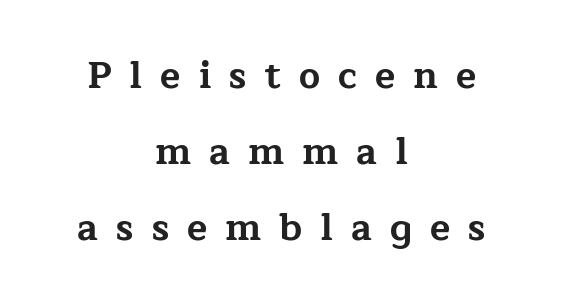
The passage shown is not underscored anywhere. Spacing between characters has been opened up far beyond the box default. Typesetter's note: full bold, strokes at maximum text heaviness. Looks like regular typesetting: each glyph gets only the width it needs.
